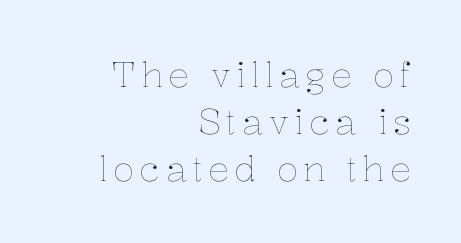
The image shows 35 px thin type, upright; set right-aligned, normal line spacing (1.35x), not underlined; low stroke contrast and a medium x-height.
